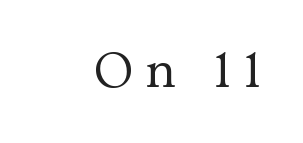
The face used here is seriffed, in the tradition of book romans. The weight tops out at a normal text grade. The baseline area is clear. The letters advance in unequal steps, a hallmark of proportional type. Designer's note — italics off, roman on.
